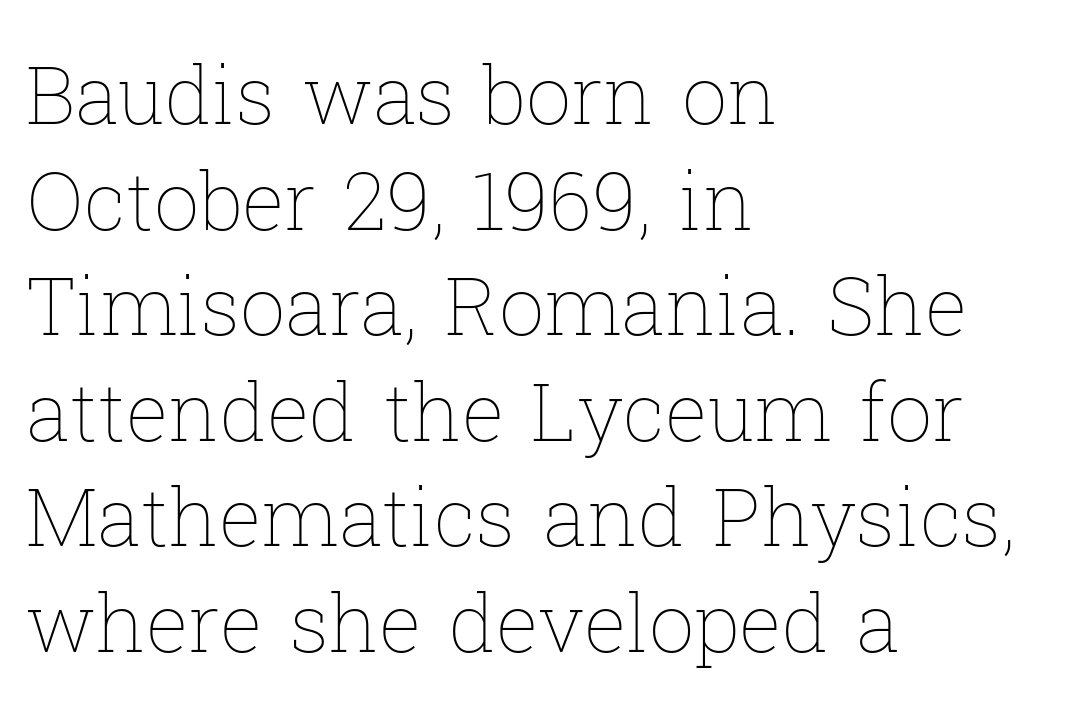
{"italic": "no", "bold": "no", "weight": "thin", "width": "normal", "stroke_contrast": "low", "x_height": "medium", "monospaced": "no", "underline": "no", "align": "left", "line_spacing": "normal", "line_spacing_ratio": 1.32, "letter_spacing": "normal", "letter_spacing_em": 0.0, "glyph_px": 80}
